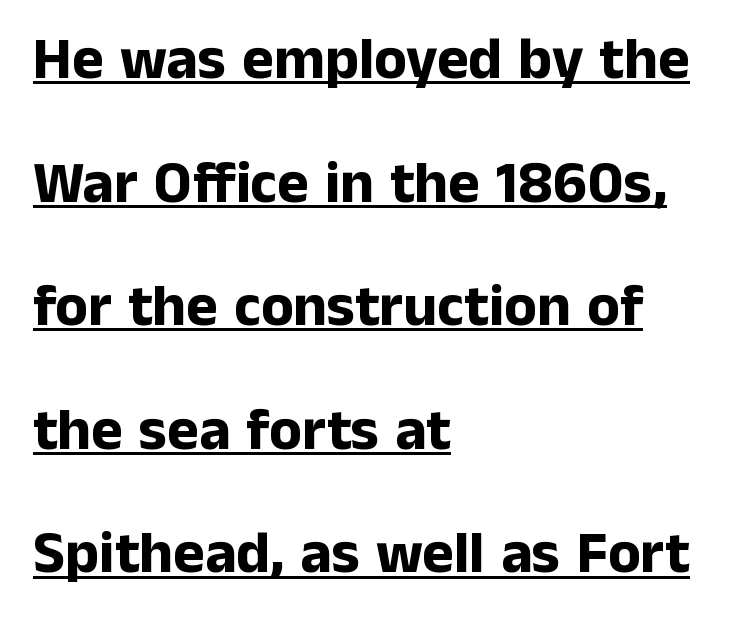
Q: Is the text bold? A: Yes.
Q: Is the text italic (slanted)? A: No, it is upright.
Q: Is the typeface a serif or a sans-serif typeface? A: Sans-serif.
Q: Is the text underlined? A: Yes.
Q: How is the paragraph aligned? A: Left-aligned.
Q: Is the spacing between letters normal or unusually wide? A: Normal.
Q: Is the spacing between lines tight, normal or loose? A: Loose.
Q: Width (condensed, normal, or wide)? A: Normal.
Q: Stroke contrast? A: Low.
Q: x-height? A: Medium.
Q: Monospaced? A: No.
